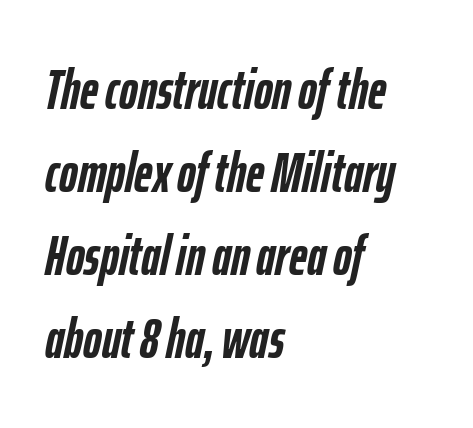
The image shows 56 px semibold, condensed type, italic (leaning right); set left-aligned, normal line spacing (1.48x), normal letter spacing, not underlined; low stroke contrast and a medium x-height.
